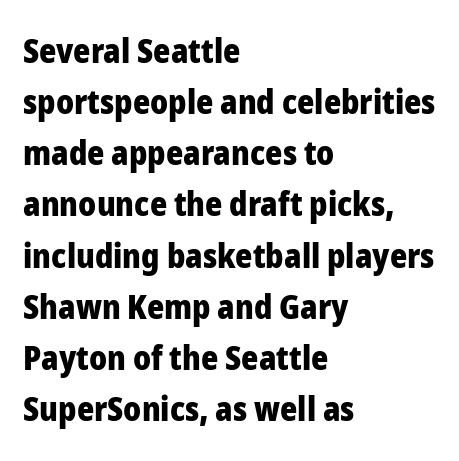
Q: Is the text bold? A: Yes.
Q: Is the text italic (slanted)? A: No, it is upright.
Q: Is the typeface a serif or a sans-serif typeface? A: Sans-serif.
Q: Is the text underlined? A: No.
Q: How is the paragraph aligned? A: Left-aligned.
Q: Is the spacing between letters normal or unusually wide? A: Normal.
Q: Is the spacing between lines tight, normal or loose? A: Normal.
Q: Width (condensed, normal, or wide)? A: Normal.
Q: Stroke contrast? A: Low.
Q: x-height? A: Medium.
Q: Monospaced? A: No.
